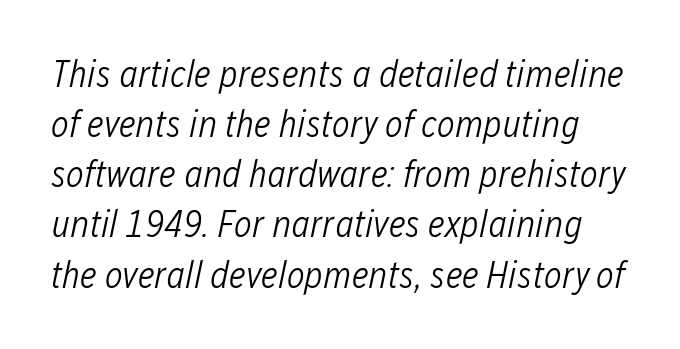
This sample has the flowing, uneven cadence of proportional lettering. The string is rendered with underlining switched off. Leading: standard. The text carries the slant typical of an italic or oblique font. Nobody touched the tracking dial on this one.
